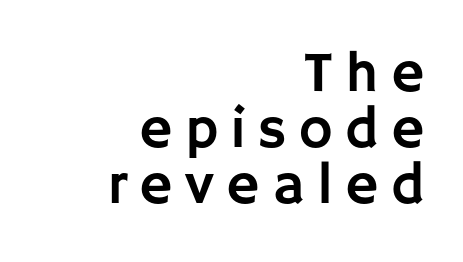
{"serif": "no", "italic": "no", "width": "normal", "stroke_contrast": "low", "x_height": "large", "monospaced": "no", "underline": "no", "align": "right", "line_spacing": "tight", "line_spacing_ratio": 0.98, "letter_spacing": "wide", "letter_spacing_em": 0.22, "glyph_px": 57}
